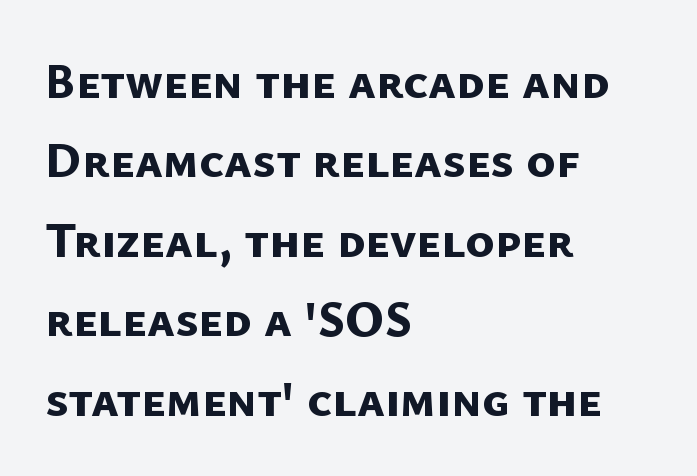
Left-aligned paragraph, ragged on the right. Proportional: the letters do not fall into vertical columns. Look at the bottom of the vertical strokes: they stop flat, with no serifs. Each word holds together tightly as a unit, with standard inter-letter gaps. Weight check: bold — yes, fully.
